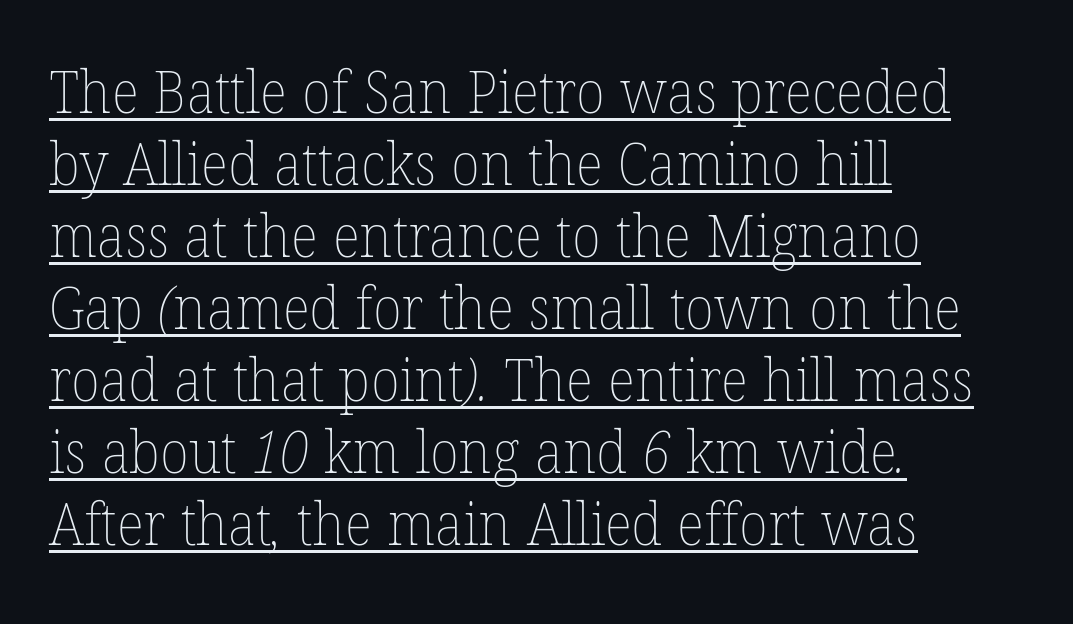
The image shows 59 px thin type; set left-aligned, line spacing 1.22x, normal letter spacing, underlined; low stroke contrast and a medium x-height.
